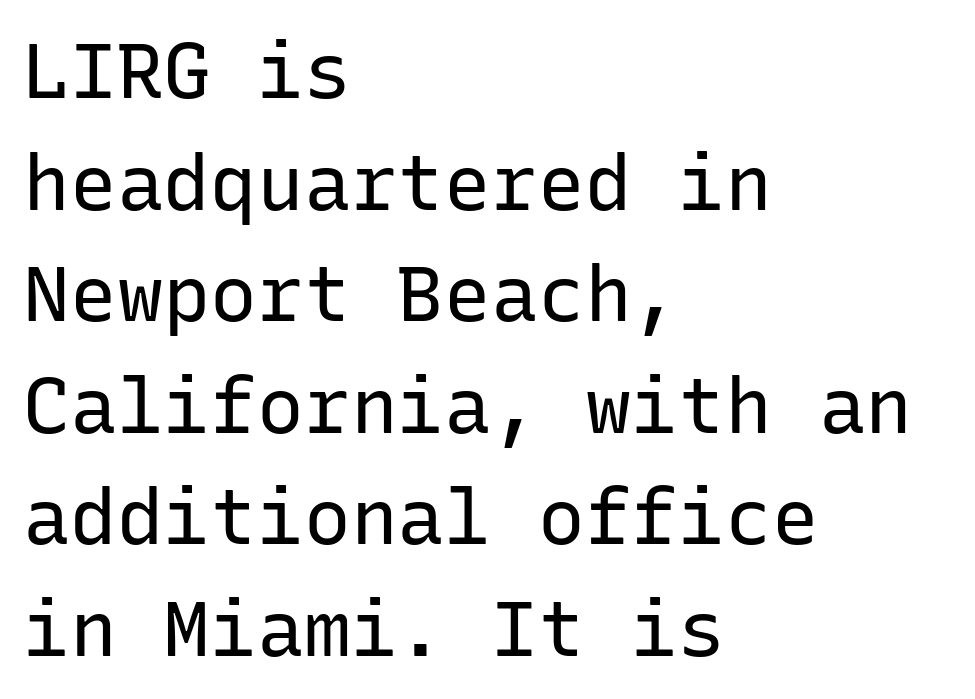
Q: Is the text bold? A: No.
Q: Is the text italic (slanted)? A: No, it is upright.
Q: Is the typeface a serif or a sans-serif typeface? A: Sans-serif.
Q: Is the text underlined? A: No.
Q: How is the paragraph aligned? A: Left-aligned.
Q: Is the spacing between letters normal or unusually wide? A: Normal.
Q: Is the spacing between lines tight, normal or loose? A: Normal.
Q: Width (condensed, normal, or wide)? A: Normal.
Q: Stroke contrast? A: Low.
Q: x-height? A: Medium.
Q: Monospaced? A: Yes.
